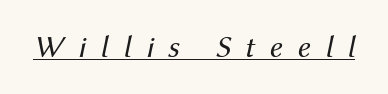
The image shows 31 px regular-weight type, italic (leaning right); set unusually wide letter spacing (+0.46 em), underlined; medium stroke contrast and a medium x-height.
